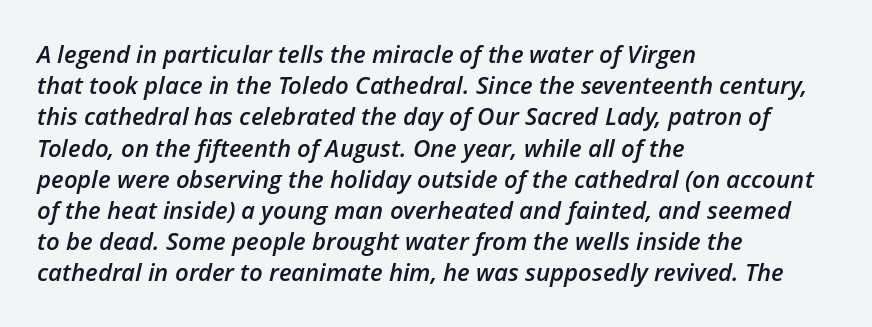
{"italic": "yes", "lean": "right", "slant_degrees": 12, "bold": "semi", "underline": "no", "align": "left", "line_spacing": "normal", "line_spacing_ratio": 1.3, "letter_spacing": "normal", "letter_spacing_em": 0.0, "glyph_px": 24}
